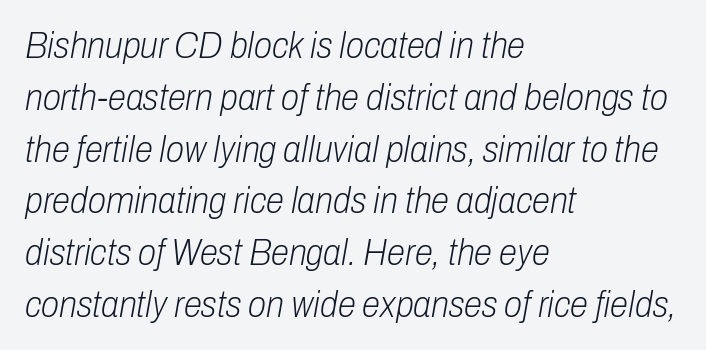
The passage shown stacks its lines at a standard gap. Rule under the text: the space is simply empty. Here the designer chose a conventional face with non-uniform glyph widths. Nobody touched the tracking dial on this one.
